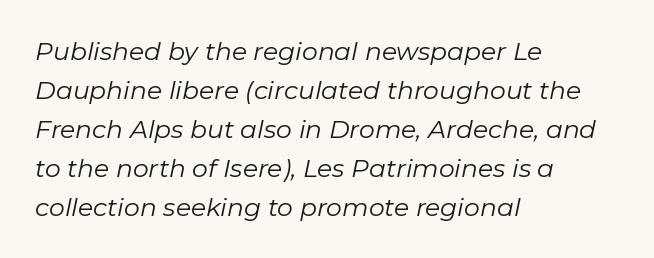
Q: Is the text bold? A: No.
Q: Is the text italic (slanted)? A: Yes, it leans right by about 11 degrees.
Q: Is the text underlined? A: No.
Q: How is the paragraph aligned? A: Left-aligned.
Q: Is the spacing between letters normal or unusually wide? A: Normal.
Q: Is the spacing between lines tight, normal or loose? A: Normal.
